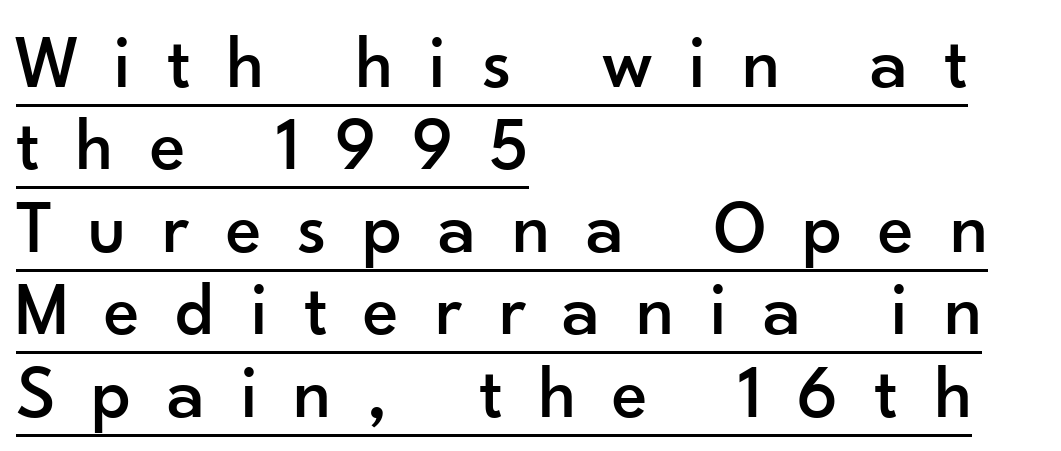
Underlined type. These lines are set flush left with a ragged right edge. This is the regular roman posture of the typeface. Is this a sans? Yes — the strokes have no serifs. The passage shown is typed in a proportional face where columns would drift. A typesetter would call this heavily tracked-out type.
